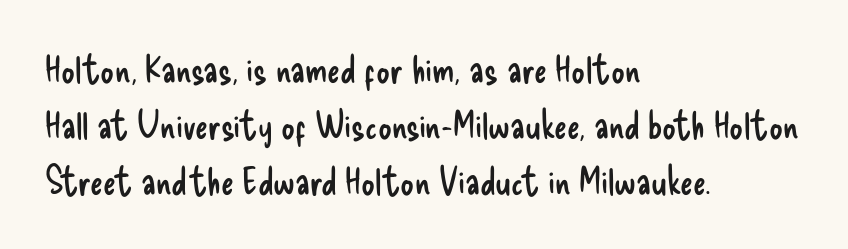
The image shows 38 px regular-weight, condensed sans-serif type, upright; set left-aligned, normal line spacing (1.48x), normal letter spacing, not underlined; low stroke contrast and a small x-height.
